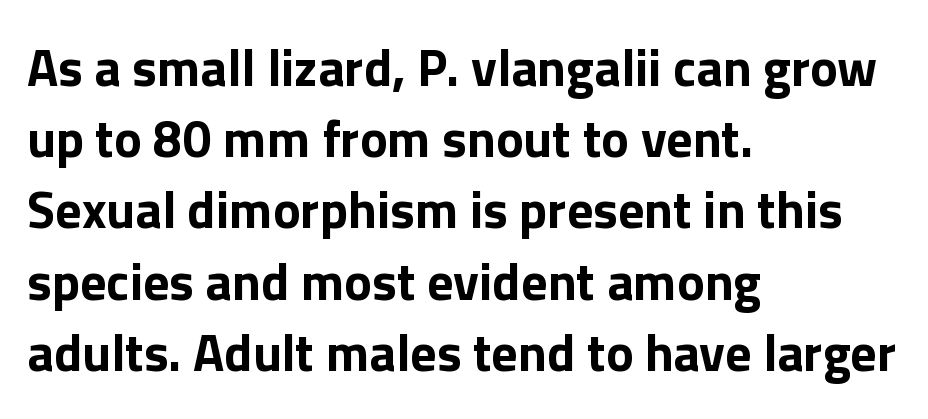
{"serif": "no", "italic": "no", "bold": "yes", "weight": "bold", "width": "normal", "stroke_contrast": "low", "x_height": "medium", "monospaced": "no", "underline": "no", "align": "left", "line_spacing": "normal", "line_spacing_ratio": 1.37, "letter_spacing": "normal", "letter_spacing_em": 0.0, "glyph_px": 52}
